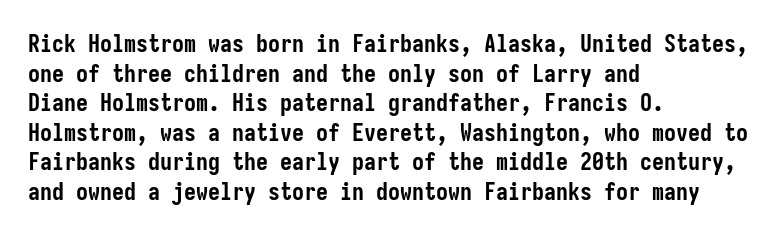
Q: Is the text bold? A: Yes.
Q: Is the text italic (slanted)? A: No, it is upright.
Q: Is the text underlined? A: No.
Q: How is the paragraph aligned? A: Left-aligned.
Q: Is the spacing between letters normal or unusually wide? A: Normal.
